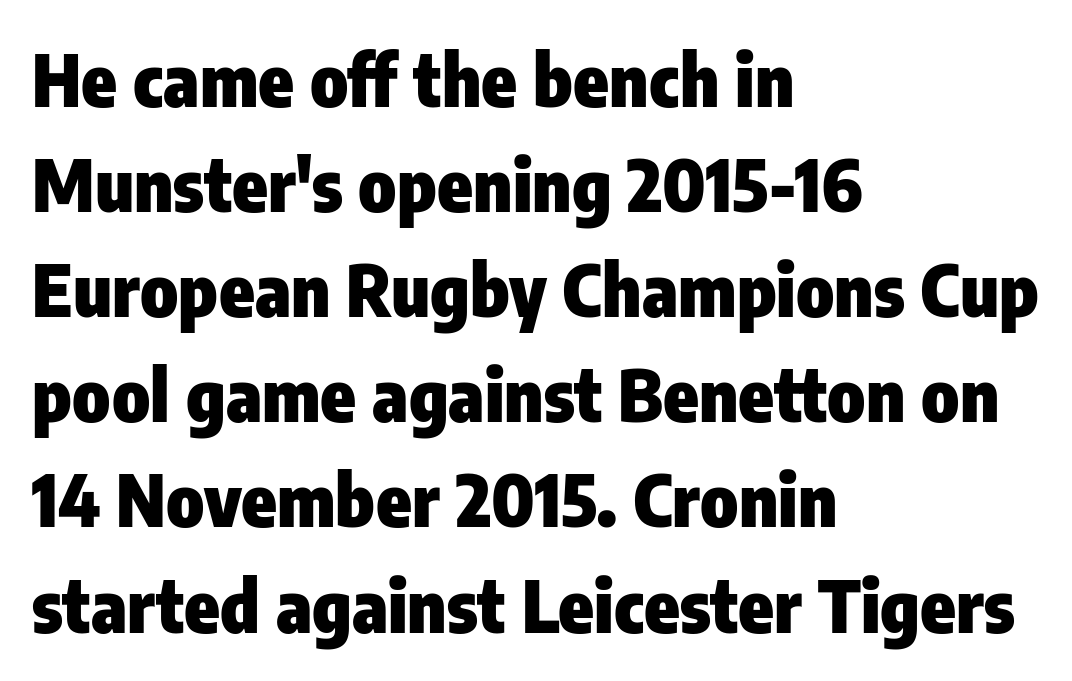
{"serif": "no", "italic": "no", "bold": "yes", "weight": "heavy", "width": "condensed", "stroke_contrast": "low", "x_height": "medium", "monospaced": "no", "underline": "no", "align": "left", "line_spacing": "normal", "line_spacing_ratio": 1.46, "letter_spacing": "normal", "letter_spacing_em": 0.0, "glyph_px": 72}
